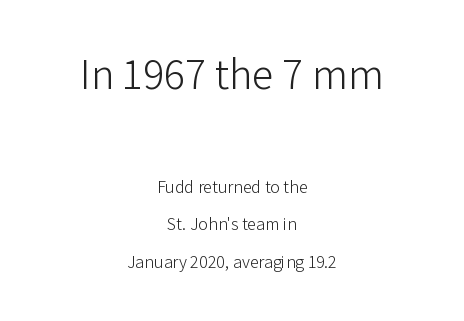
In terms of letterform style, serifs are entirely absent. The gap between lines stays unmarked. This is the regular roman posture of the typeface. The rendering positions every line midway between the sides. This sample uses plain, unmodified letter spacing. Summary of vertical rhythm: relaxed, with wide interline spacing.
